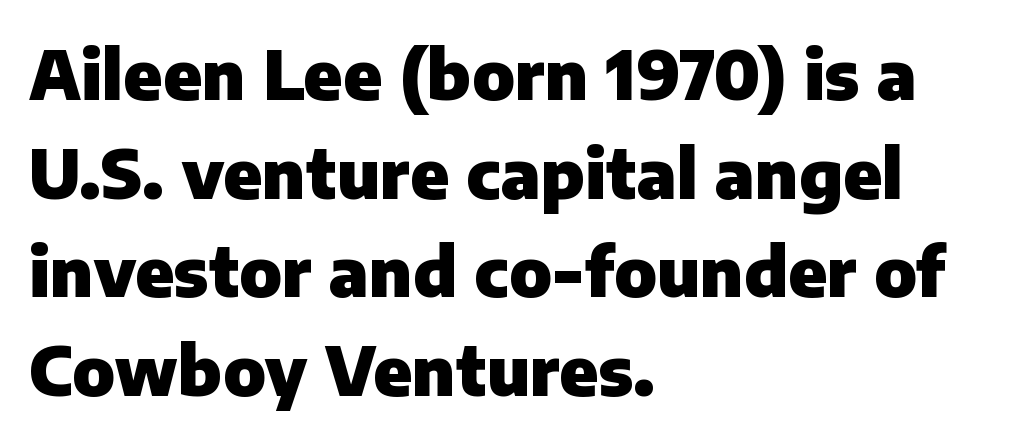
{"serif": "no", "italic": "no", "bold": "yes", "weight": "heavy", "width": "normal", "stroke_contrast": "low", "x_height": "medium", "monospaced": "no", "underline": "no", "align": "left", "line_spacing": "normal", "line_spacing_ratio": 1.45, "letter_spacing": "normal", "letter_spacing_em": 0.0, "glyph_px": 68}
